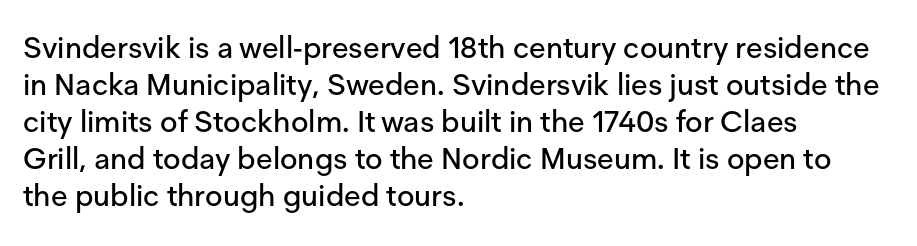
Q: Is the text italic (slanted)? A: No, it is upright.
Q: Is the typeface a serif or a sans-serif typeface? A: Sans-serif.
Q: Is the text underlined? A: No.
Q: How is the paragraph aligned? A: Left-aligned.
Q: Is the spacing between letters normal or unusually wide? A: Normal.
Q: Width (condensed, normal, or wide)? A: Normal.
Q: Stroke contrast? A: Low.
Q: x-height? A: Medium.
Q: Monospaced? A: No.
